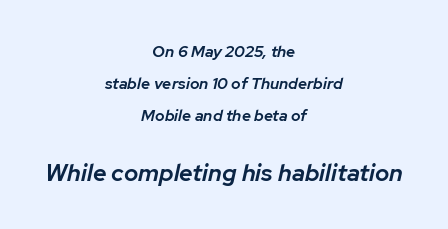
{"italic": "yes", "lean": "right", "slant_degrees": 12, "bold": "semi", "underline": "no", "align": "center", "line_spacing": "loose", "line_spacing_ratio": 2.01, "letter_spacing": "normal", "letter_spacing_em": 0.0, "larger_block": "second", "size_ratio": 1.5, "glyph_px": 24}
